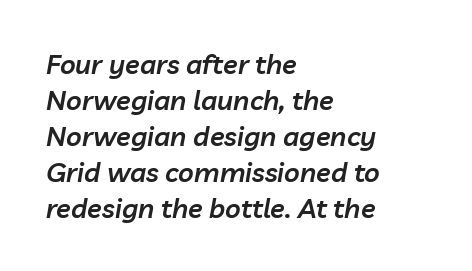
The image shows 27 px text type, italic (leaning right); set left-aligned, normal line spacing (1.33x), normal letter spacing, not underlined.
